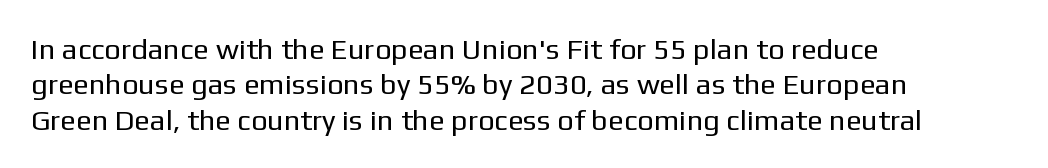
{"serif": "no", "italic": "no", "bold": "no", "weight": "regular", "width": "normal", "stroke_contrast": "low", "x_height": "medium", "monospaced": "no", "underline": "no", "align": "left", "line_spacing_ratio": 1.22, "letter_spacing": "normal", "letter_spacing_em": 0.0, "glyph_px": 29}
